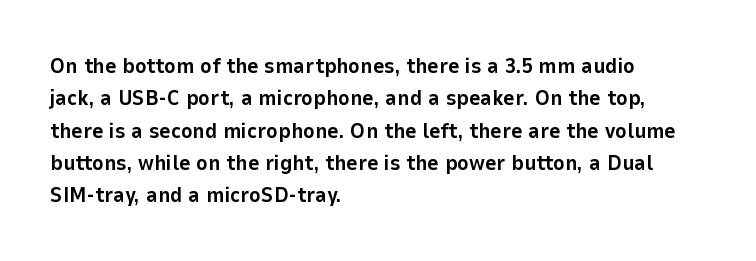
{"italic": "no", "bold": "yes", "underline": "no", "align": "left", "line_spacing": "normal", "line_spacing_ratio": 1.47, "letter_spacing": "normal", "letter_spacing_em": 0.0, "glyph_px": 22}
